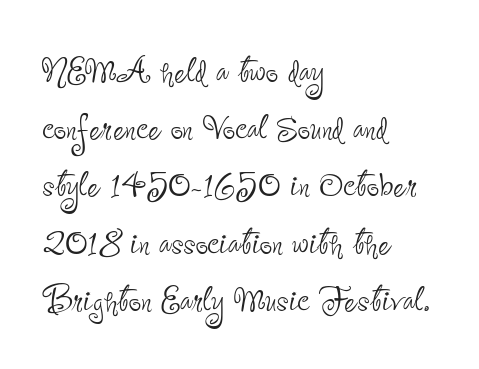
Q: Is the text bold? A: No.
Q: Is the text italic (slanted)? A: Yes.
Q: Is the typeface a serif or a sans-serif typeface? A: Sans-serif.
Q: Is the text underlined? A: No.
Q: How is the paragraph aligned? A: Left-aligned.
Q: Is the spacing between letters normal or unusually wide? A: Normal.
Q: Is the spacing between lines tight, normal or loose? A: Normal.
Q: Width (condensed, normal, or wide)? A: Condensed.
Q: Stroke contrast? A: Low.
Q: x-height? A: Small.
Q: Monospaced? A: No.
